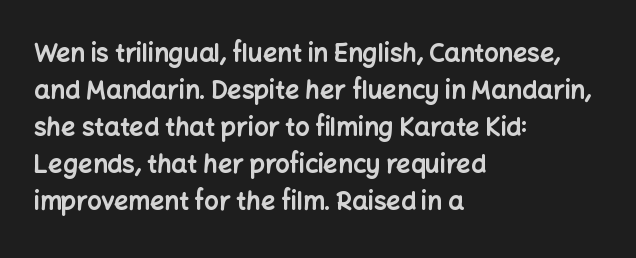
Q: Is the text bold? A: Yes.
Q: Is the text italic (slanted)? A: No, it is upright.
Q: Is the text underlined? A: No.
Q: How is the paragraph aligned? A: Left-aligned.
Q: Is the spacing between letters normal or unusually wide? A: Normal.
Q: Is the spacing between lines tight, normal or loose? A: Normal.
